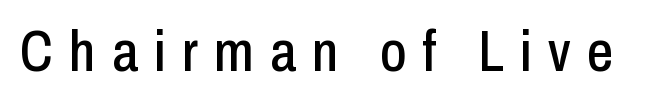
{"serif": "no", "italic": "no", "width": "condensed", "stroke_contrast": "low", "x_height": "medium", "monospaced": "no", "underline": "no", "letter_spacing": "wide", "letter_spacing_em": 0.28, "glyph_px": 58}
